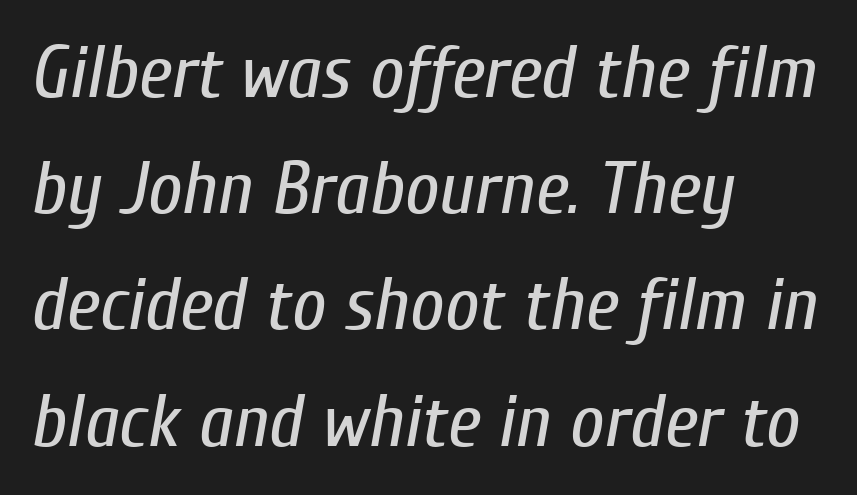
Q: Is the text bold? A: No.
Q: Is the text italic (slanted)? A: Yes, it leans right by about 10 degrees.
Q: Is the text underlined? A: No.
Q: How is the paragraph aligned? A: Left-aligned.
Q: Is the spacing between letters normal or unusually wide? A: Normal.
Q: Is the spacing between lines tight, normal or loose? A: Normal.
Q: Width (condensed, normal, or wide)? A: Condensed.
Q: Stroke contrast? A: Low.
Q: x-height? A: Medium.
Q: Monospaced? A: No.
